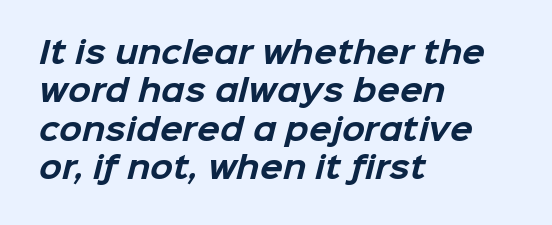
The image shows 30 px bold sans-serif type; set left-aligned, normal line spacing (1.28x), normal letter spacing, not underlined; low stroke contrast and a medium x-height.
